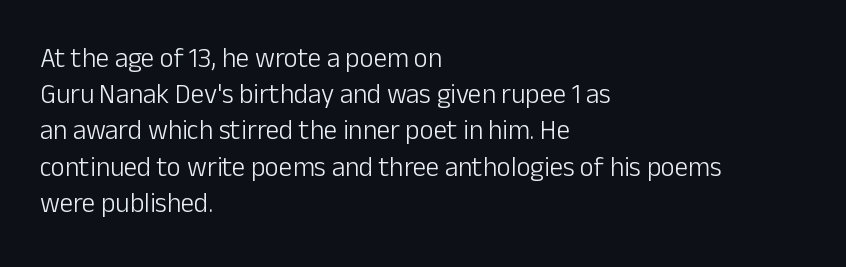
The strokes carry an ordinary text weight at most. Teacher's note: observe the even left margin — that is flush-left alignment. The lines sit at an ordinary, default distance from one another. Does extra space separate the letters? No, they use regular spacing. Posture: vertical. The specimen omits any rule beneath the text block's lines.
